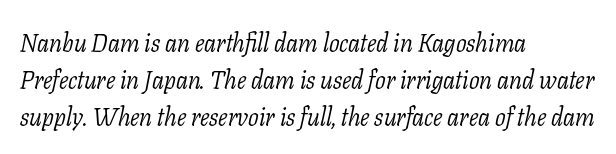
The image shows 25 px text type, italic (leaning right); set left-aligned, normal line spacing (1.48x), normal letter spacing, not underlined.
